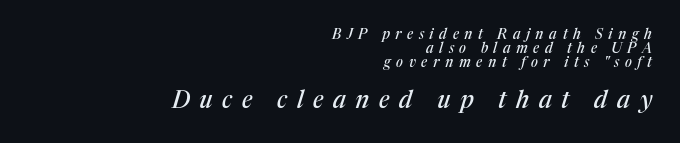
The image shows 24 px text type, italic (leaning right); set right-aligned, tight line spacing (1.0x), unusually wide letter spacing (+0.4 em), not underlined; the second (bottom) block is 1.71x larger.
